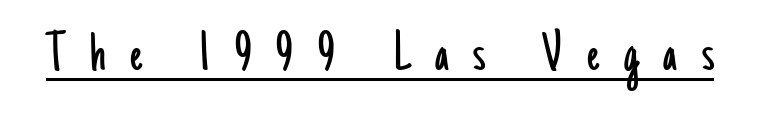
{"serif": "no", "italic": "no", "bold": "no", "weight": "light", "width": "condensed", "stroke_contrast": "low", "x_height": "small", "monospaced": "no", "underline": "yes", "letter_spacing": "wide", "letter_spacing_em": 0.42, "glyph_px": 58}
